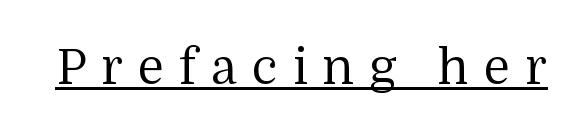
Q: Is the text bold? A: No.
Q: Is the text italic (slanted)? A: No, it is upright.
Q: Is the typeface a serif or a sans-serif typeface? A: Serif.
Q: Is the text underlined? A: Yes.
Q: Is the spacing between letters normal or unusually wide? A: Unusually wide.
Q: Width (condensed, normal, or wide)? A: Normal.
Q: Stroke contrast? A: Medium.
Q: x-height? A: Medium.
Q: Monospaced? A: No.
